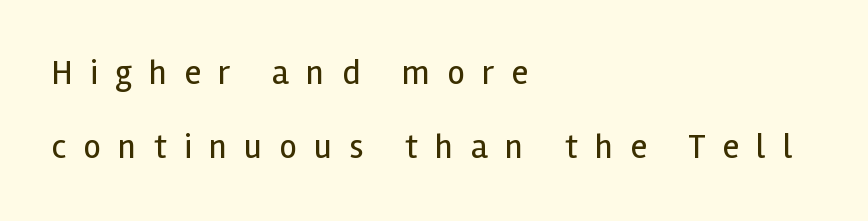
The image shows 35 px regular-weight sans-serif type, upright; set left-aligned, loose line spacing (2.12x), unusually wide letter spacing (+0.49 em), not underlined; a medium x-height.
